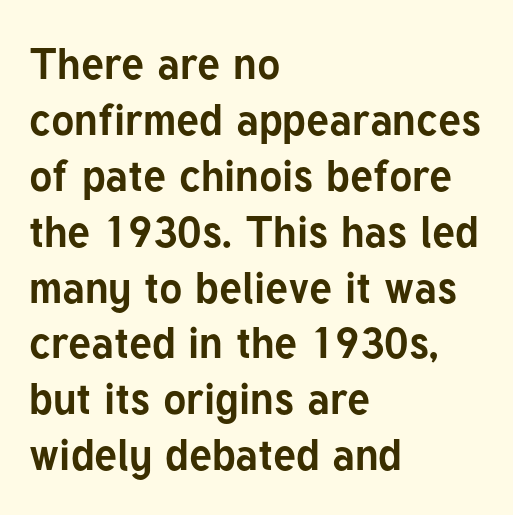
{"serif": "no", "italic": "no", "bold": "yes", "weight": "bold", "width": "normal", "stroke_contrast": "low", "x_height": "medium", "monospaced": "no", "underline": "no", "align": "left", "line_spacing": "normal", "line_spacing_ratio": 1.3, "letter_spacing": "normal", "letter_spacing_em": 0.0, "glyph_px": 43}
